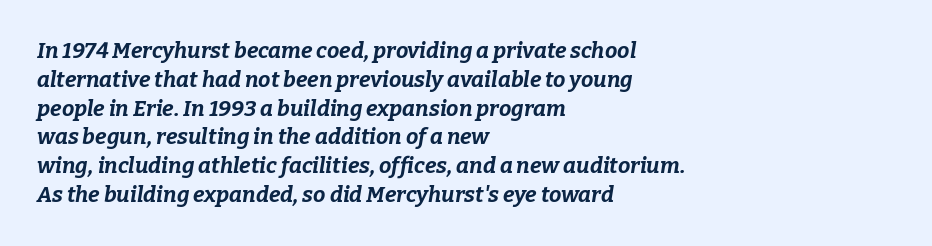
The text block is weighted toward the left margin, trailing off unevenly rightward. Honestly, the row spacing looks completely unremarkable. Glyph-to-glyph distance matches everyday printed text. This rendering features lettering with no underline. Notice how thick the strokes are: this is what a full bold looks like. When letters slant like this, we call the style italic.
